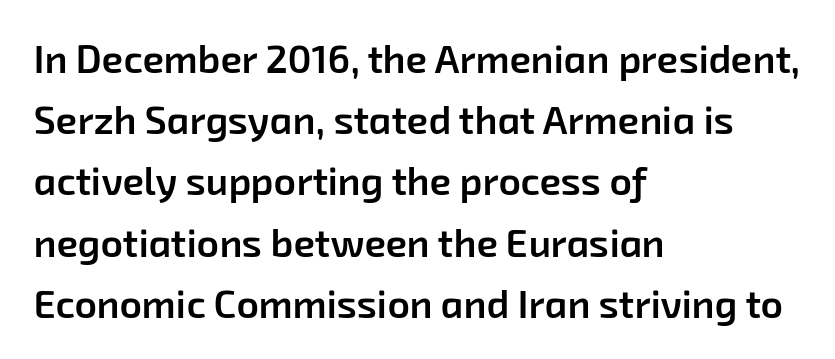
{"serif": "no", "bold": "semi", "weight": "semibold", "width": "normal", "stroke_contrast": "low", "x_height": "medium", "monospaced": "no", "underline": "no", "align": "left", "line_spacing": "normal", "line_spacing_ratio": 1.57, "letter_spacing": "normal", "letter_spacing_em": 0.0, "glyph_px": 39}
